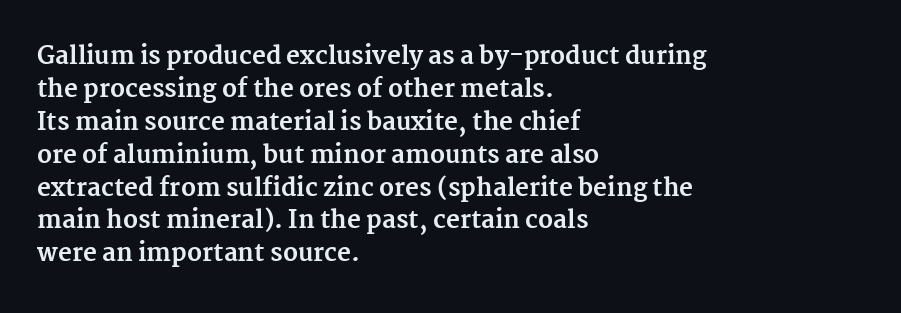
The tracking reads as untouched default to a designer's eye. Check the space under the baseline: it is left empty. The letters stand straight up with perfectly vertical stems. Each line starts at the same left margin while the right side varies. Weight check: bold — yes, fully. These lines sit exactly where default settings would place them.
